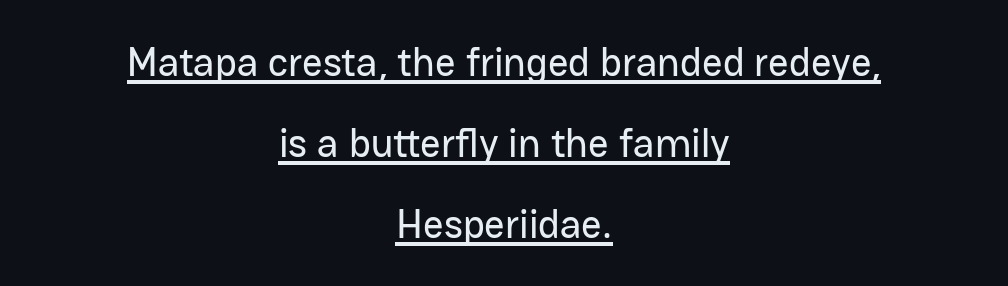
Q: Is the text italic (slanted)? A: No, it is upright.
Q: Is the typeface a serif or a sans-serif typeface? A: Sans-serif.
Q: Is the text underlined? A: Yes.
Q: How is the paragraph aligned? A: Centered.
Q: Is the spacing between letters normal or unusually wide? A: Normal.
Q: Is the spacing between lines tight, normal or loose? A: Loose.
Q: Width (condensed, normal, or wide)? A: Normal.
Q: Stroke contrast? A: Low.
Q: x-height? A: Medium.
Q: Monospaced? A: No.
